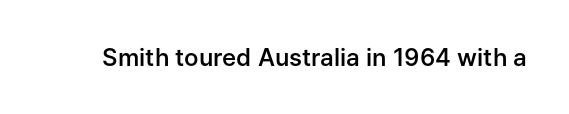
{"italic": "no", "bold": "semi", "underline": "no", "letter_spacing": "normal", "letter_spacing_em": 0.0, "glyph_px": 24}
